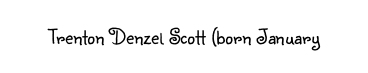
{"italic": "no", "bold": "no", "underline": "no", "letter_spacing": "normal", "letter_spacing_em": 0.0, "glyph_px": 22}
